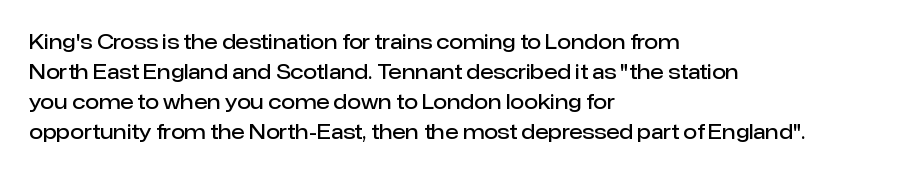
{"italic": "no", "bold": "semi", "underline": "no", "align": "left", "line_spacing": "normal", "line_spacing_ratio": 1.5, "letter_spacing": "normal", "letter_spacing_em": 0.0, "glyph_px": 20}
